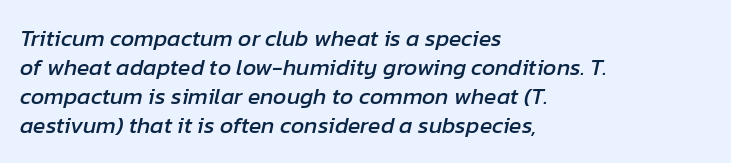
The image shows 23 px text type, italic (leaning right); set left-aligned, normal line spacing (1.26x), normal letter spacing, not underlined.
